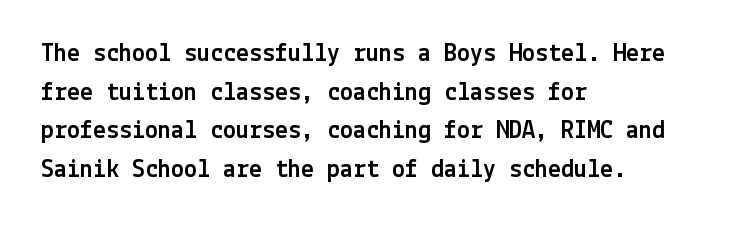
{"italic": "no", "underline": "no", "align": "left", "line_spacing": "normal", "line_spacing_ratio": 1.49, "letter_spacing": "normal", "letter_spacing_em": 0.0, "glyph_px": 26}
